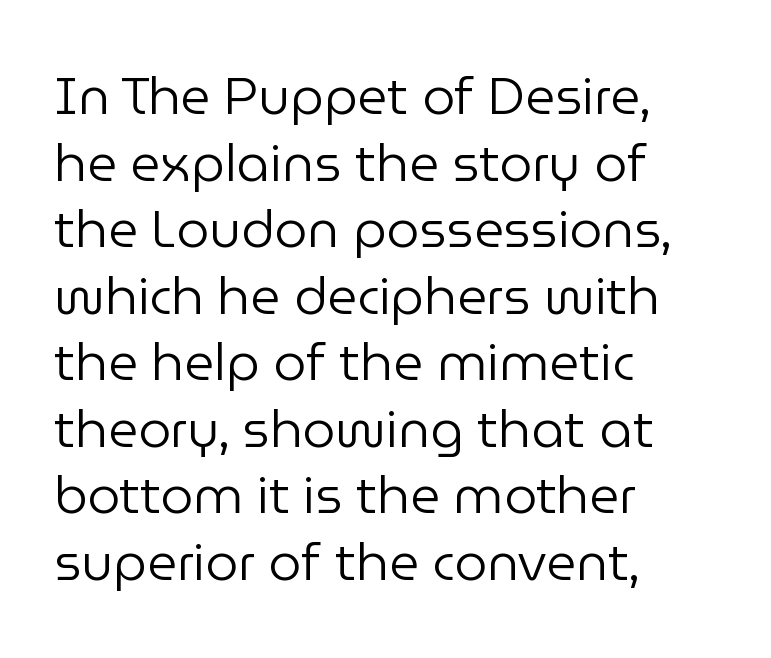
{"serif": "no", "italic": "no", "bold": "no", "weight": "regular", "width": "normal", "stroke_contrast": "low", "x_height": "medium", "monospaced": "no", "underline": "no", "align": "left", "line_spacing": "normal", "line_spacing_ratio": 1.28, "letter_spacing": "normal", "letter_spacing_em": 0.0, "glyph_px": 52}
